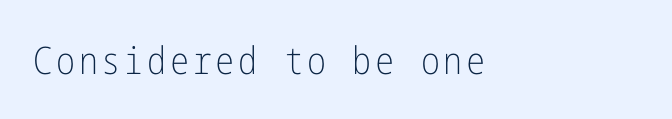
Q: Is the text bold? A: No.
Q: Is the text italic (slanted)? A: No, it is upright.
Q: Is the typeface a serif or a sans-serif typeface? A: Sans-serif.
Q: Is the text underlined? A: No.
Q: How is the paragraph aligned? A: Left-aligned.
Q: Width (condensed, normal, or wide)? A: Condensed.
Q: Stroke contrast? A: Low.
Q: x-height? A: Medium.
